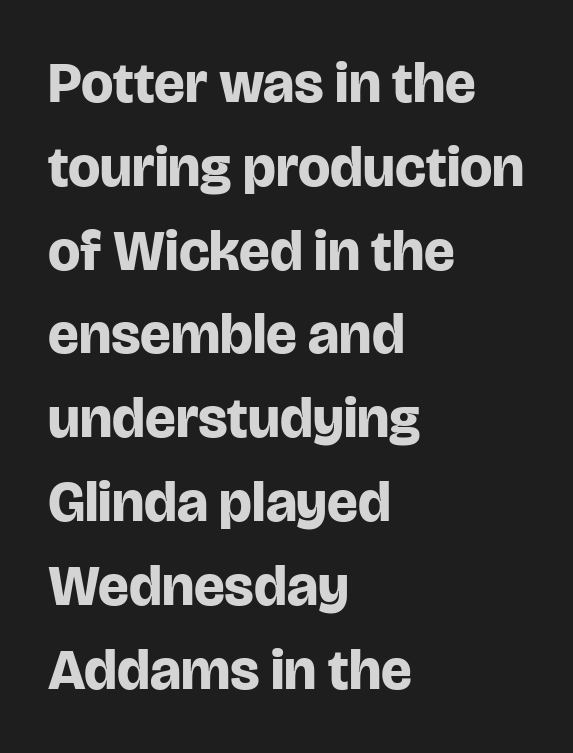
Q: Is the text bold? A: Yes.
Q: Is the text italic (slanted)? A: No, it is upright.
Q: Is the typeface a serif or a sans-serif typeface? A: Sans-serif.
Q: Is the text underlined? A: No.
Q: How is the paragraph aligned? A: Left-aligned.
Q: Is the spacing between letters normal or unusually wide? A: Normal.
Q: Is the spacing between lines tight, normal or loose? A: Normal.
Q: Width (condensed, normal, or wide)? A: Normal.
Q: Stroke contrast? A: Low.
Q: x-height? A: Large.
Q: Monospaced? A: No.
